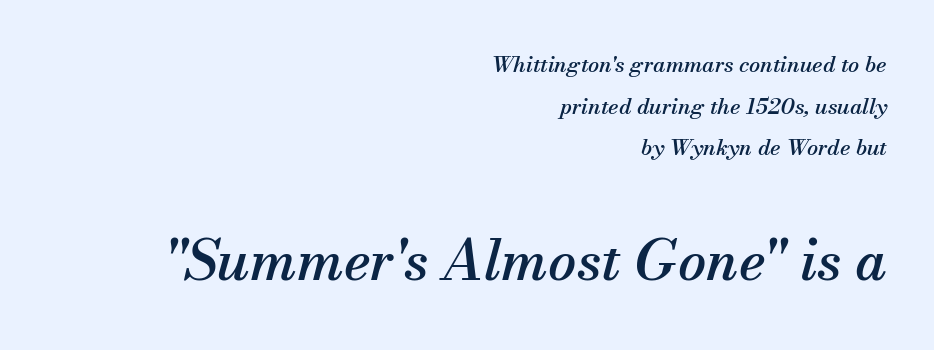
The image shows 56 px serif type, italic (leaning right); set right-aligned, line spacing 1.89x, normal letter spacing, not underlined; the second (bottom) block is 2.55x larger; medium stroke contrast and a small x-height.
